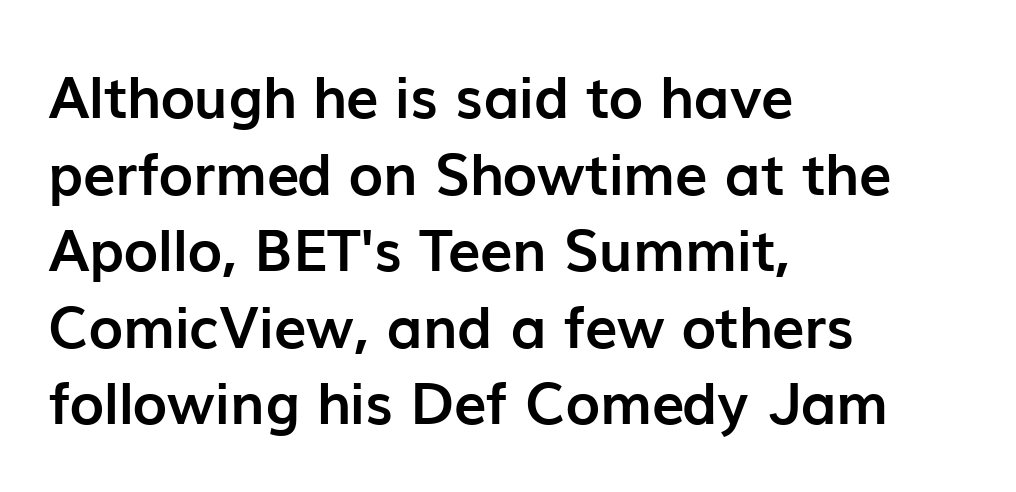
{"serif": "no", "italic": "no", "bold": "yes", "weight": "semibold", "width": "normal", "stroke_contrast": "low", "x_height": "medium", "monospaced": "no", "underline": "no", "align": "left", "line_spacing": "normal", "line_spacing_ratio": 1.32, "letter_spacing": "normal", "letter_spacing_em": 0.0, "glyph_px": 58}
